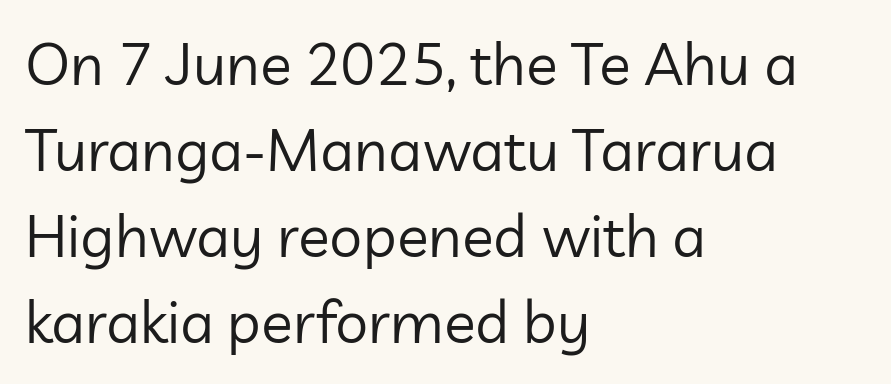
{"serif": "no", "italic": "no", "bold": "no", "weight": "regular", "width": "normal", "stroke_contrast": "low", "x_height": "medium", "monospaced": "no", "underline": "no", "align": "left", "line_spacing": "normal", "line_spacing_ratio": 1.46, "letter_spacing": "normal", "letter_spacing_em": 0.0, "glyph_px": 59}
